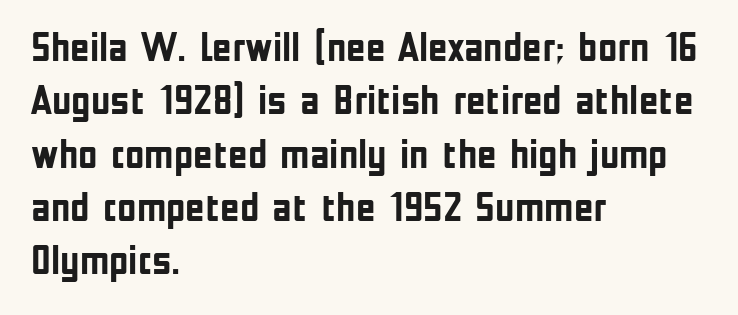
{"serif": "no", "italic": "no", "bold": "yes", "weight": "semibold", "width": "condensed", "stroke_contrast": "low", "x_height": "medium", "monospaced": "no", "underline": "no", "align": "left", "line_spacing": "normal", "line_spacing_ratio": 1.27, "letter_spacing": "normal", "letter_spacing_em": 0.0, "glyph_px": 42}
